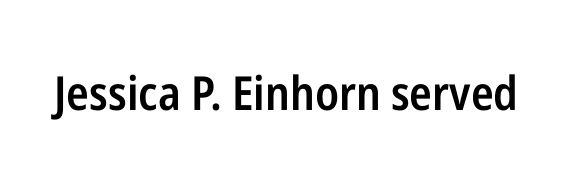
Vertical strokes here are truly vertical. This rendering employs a face without finishing strokes, i.e., a sans-serif. The rendering keeps characters at their native spacing. Clear beneath every line of the passage. Spacing verdict: proportional, widths tailored to each character. A fair bit of extra ink — the face is semibold, not bold.
